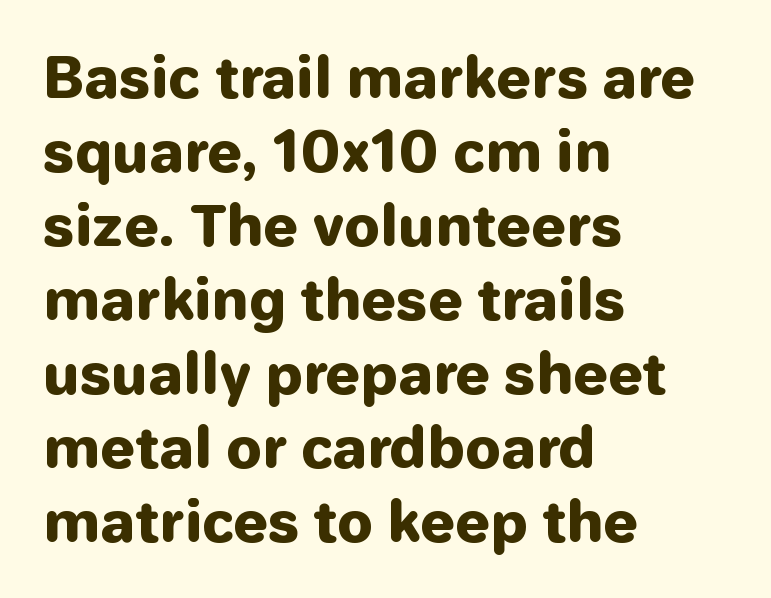
The image shows 56 px heavy sans-serif type, upright; set left-aligned, normal line spacing (1.32x), normal letter spacing, not underlined; low stroke contrast and a medium x-height.
